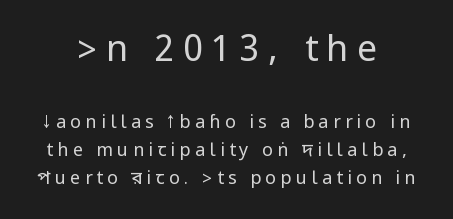
A sans-serif font was chosen for this passage. Do the letters lean? They stand straight. Notice how descenders clear the ascenders below comfortably — that's standard leading. No chunkiness to these letters — they're not bold. Size contrast runs from large at the top to small at the bottom. No word sits above an underline.
